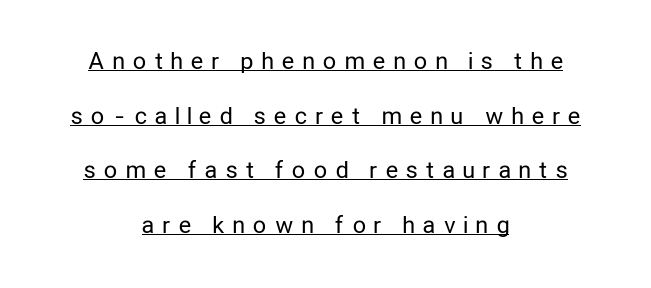
Students, observe the line beneath the letters — that is underlining. The face looks like a standard text weight, possibly lighter. Quick note: not italic, upright. Where is the straight margin? There isn't one; the lines are centered. The tracking reads as deliberately expanded to a designer's eye. You could fit nearly another row in the gap between these rows.
